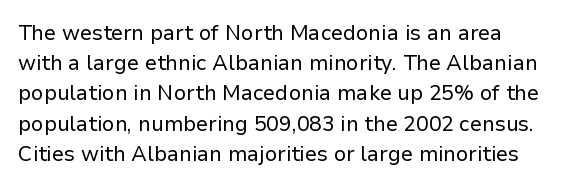
The words here are not underlined. Caption: face not bold, strokes unweighted. Notice how descenders clear the ascenders below comfortably — that's standard leading. The lettering holds an erect, upright posture throughout. Default kerning and tracking; the words read as compact shapes.
